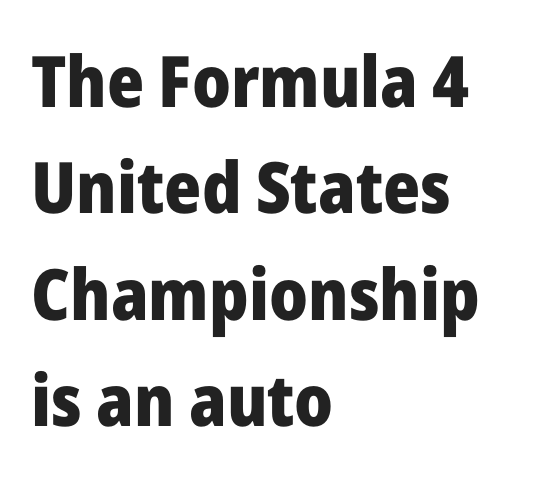
The image shows 71 px heavy sans-serif type, upright; set left-aligned, normal line spacing (1.5x), normal letter spacing, not underlined; low stroke contrast and a medium x-height.
